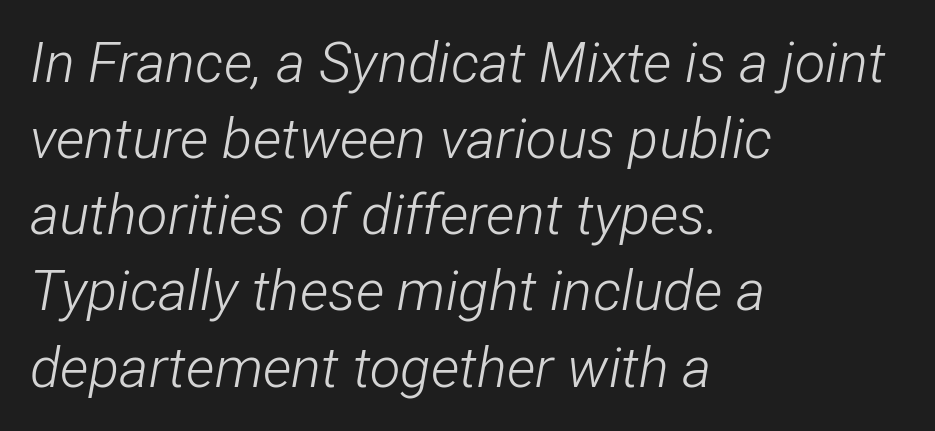
Q: Is the text bold? A: No.
Q: Is the text italic (slanted)? A: Yes, it leans right by about 12 degrees.
Q: Is the text underlined? A: No.
Q: How is the paragraph aligned? A: Left-aligned.
Q: Is the spacing between letters normal or unusually wide? A: Normal.
Q: Is the spacing between lines tight, normal or loose? A: Normal.
Q: Width (condensed, normal, or wide)? A: Condensed.
Q: Stroke contrast? A: Low.
Q: x-height? A: Medium.
Q: Monospaced? A: No.
